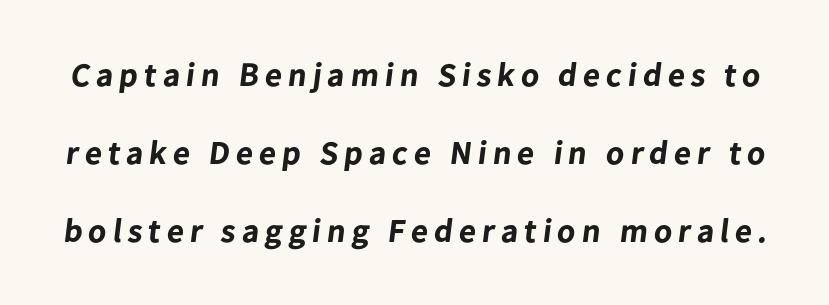
Q: Is the text bold? A: Yes.
Q: Is the typeface a serif or a sans-serif typeface? A: Sans-serif.
Q: Is the text underlined? A: No.
Q: Is the spacing between lines tight, normal or loose? A: Loose.
Q: Width (condensed, normal, or wide)? A: Normal.
Q: Stroke contrast? A: Low.
Q: x-height? A: Medium.
Q: Monospaced? A: No.
